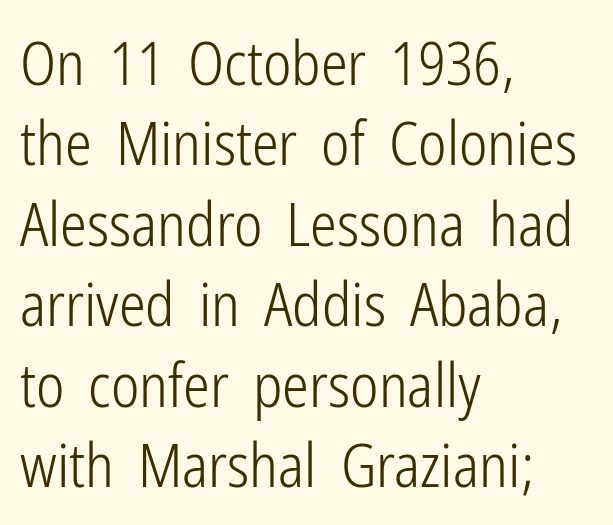
{"serif": "no", "italic": "no", "bold": "no", "weight": "light", "width": "condensed", "stroke_contrast": "low", "x_height": "medium", "monospaced": "no", "underline": "no", "align": "left", "line_spacing": "normal", "line_spacing_ratio": 1.34, "letter_spacing": "normal", "letter_spacing_em": 0.0, "glyph_px": 60}
